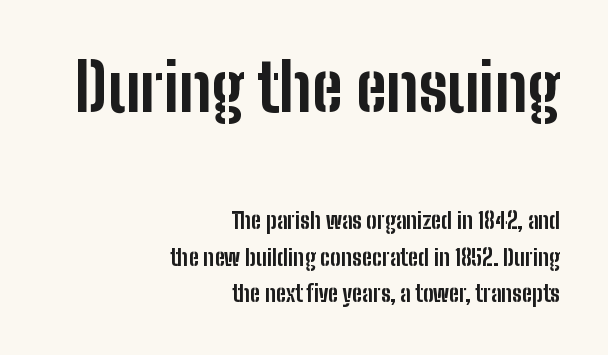
I'd call this a sans setting — the letters go barefoot. Varying glyph widths throughout — classic text-font behaviour. Rows of type keep a routine distance in the vertical direction. The typography opts for an upright posture over an oblique one. Just letters on the line, the space beneath them empty.
